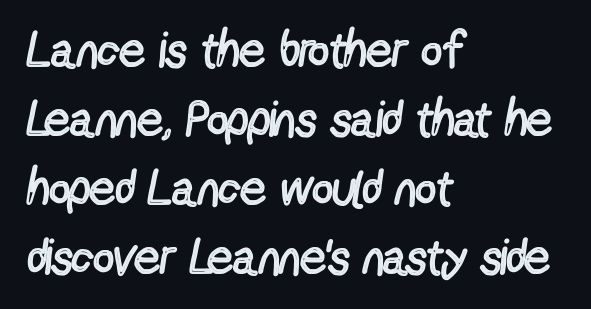
Q: Is the text bold? A: No.
Q: Is the typeface a serif or a sans-serif typeface? A: Sans-serif.
Q: Is the text underlined? A: No.
Q: How is the paragraph aligned? A: Left-aligned.
Q: Is the spacing between letters normal or unusually wide? A: Normal.
Q: Is the spacing between lines tight, normal or loose? A: Normal.
Q: Width (condensed, normal, or wide)? A: Condensed.
Q: x-height? A: Medium.
Q: Monospaced? A: No.
